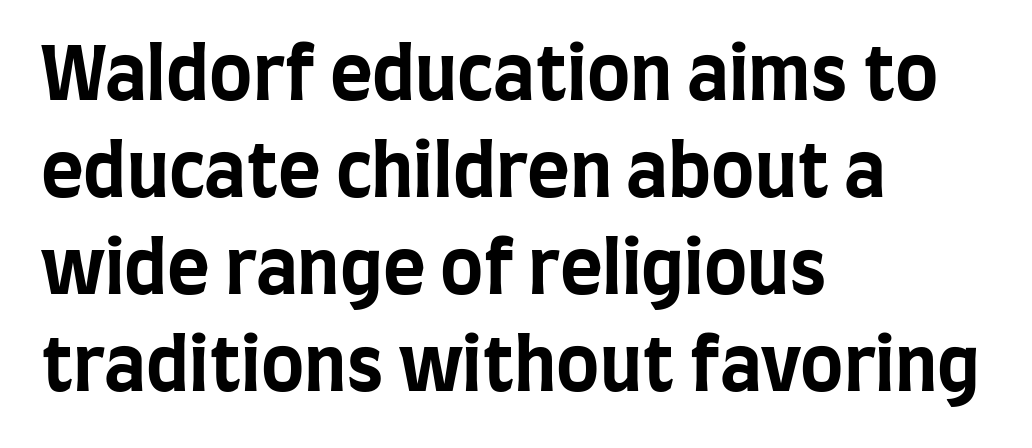
Ordinary non-slanted type is in use. The horizontal fit of the characters is conventional and even. Thick stems and heavy bowls — unmistakably bold. A typesetter would label this face a sans. All the whitespace from short lines collects on the right.
